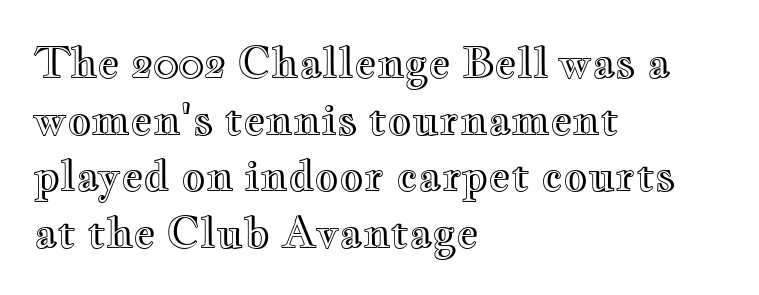
Character widths vary here, with narrow letters taking less room than wide ones. Style check: upright. Descender tails drop into unmarked territory. There is no visible air inserted between adjacent glyphs. What's the leading like? Ordinary, nothing unusual. Short and long lines alike share a common starting point at left.
